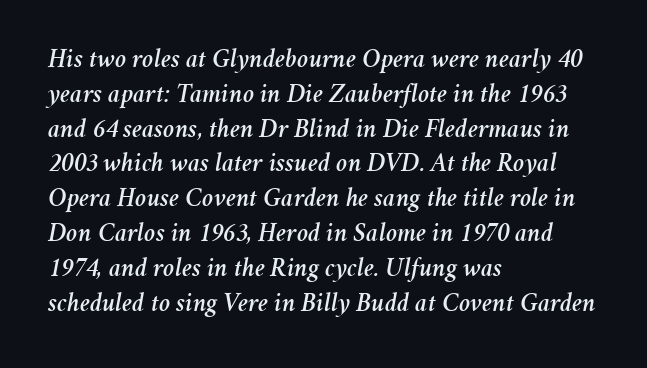
The image shows 27 px text type, italic (leaning right); set left-aligned, normal line spacing (1.29x), normal letter spacing, not underlined.
